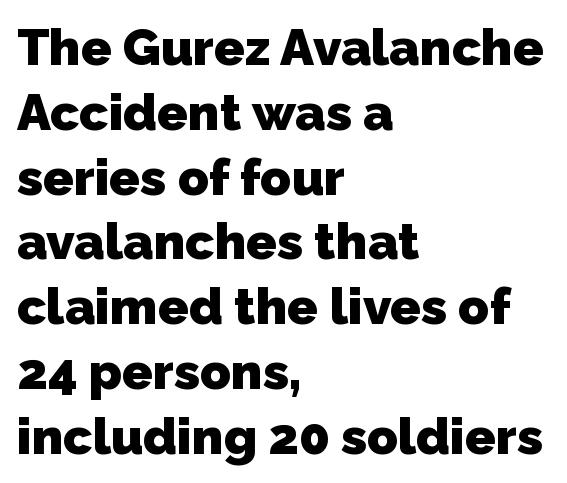
Q: Is the text bold? A: Yes.
Q: Is the typeface a serif or a sans-serif typeface? A: Sans-serif.
Q: Is the text underlined? A: No.
Q: How is the paragraph aligned? A: Left-aligned.
Q: Is the spacing between letters normal or unusually wide? A: Normal.
Q: Is the spacing between lines tight, normal or loose? A: Normal.
Q: Width (condensed, normal, or wide)? A: Normal.
Q: Stroke contrast? A: Low.
Q: x-height? A: Medium.
Q: Monospaced? A: No.
